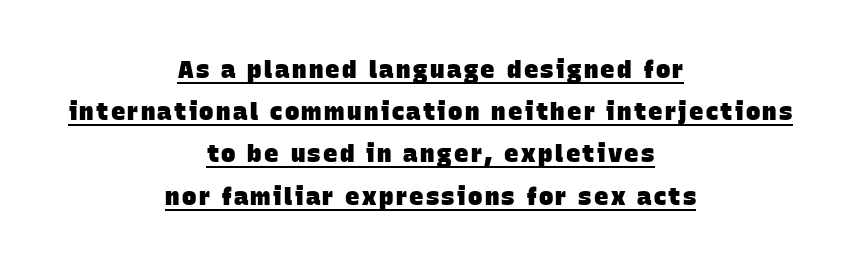
The image shows 24 px bold type; set centered, line spacing 1.76x, underlined.
